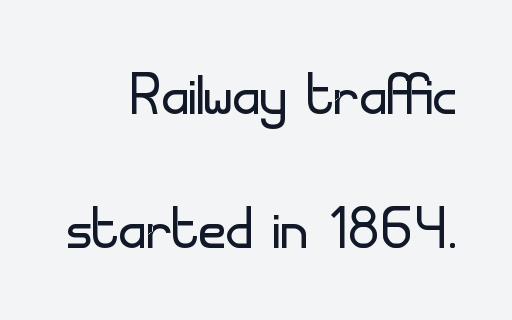
{"serif": "no", "italic": "no", "bold": "no", "weight": "light", "width": "normal", "stroke_contrast": "low", "x_height": "small", "monospaced": "no", "underline": "no", "line_spacing_ratio": 1.79, "letter_spacing": "normal", "letter_spacing_em": 0.0, "glyph_px": 75}
